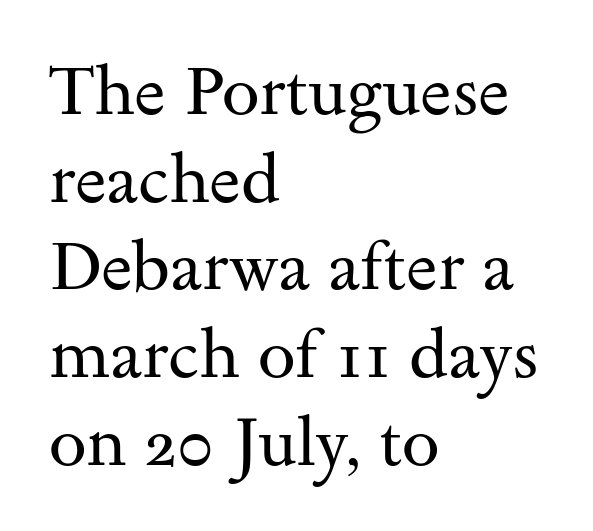
Regarding leading, the lines here are spaced in the standard way. Plain, unruled lines of type. Does the lettering tilt? It doesn't — this is upright. Unbolded letterforms with no extra heft. Look at the tracking — it's just the regular setting, nothing added.
